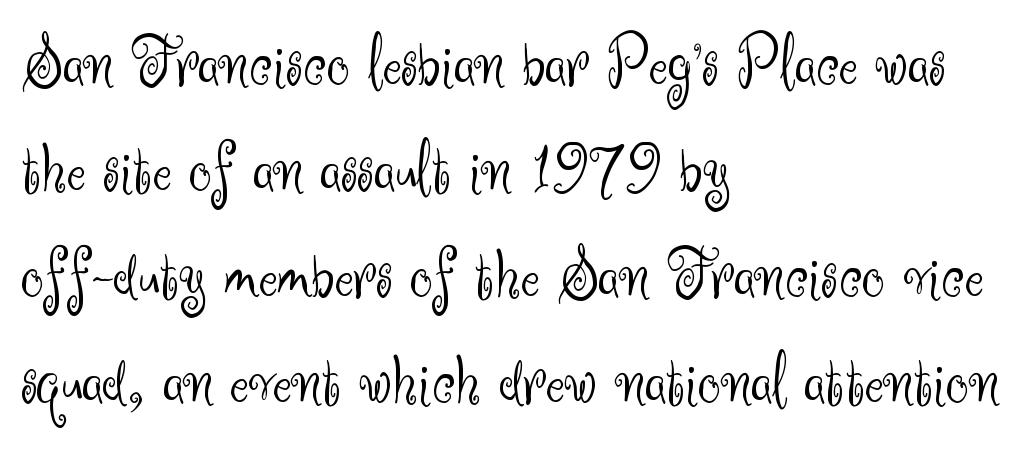
The image shows 72 px light sans-serif type, upright; set left-aligned, normal line spacing (1.47x), normal letter spacing, not underlined; medium stroke contrast and a small x-height.
